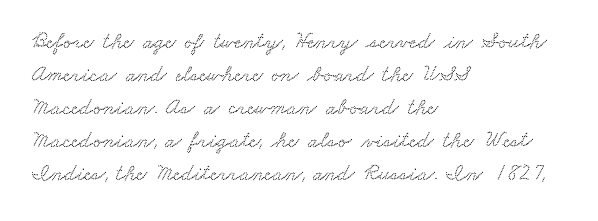
Q: Is the text underlined? A: No.
Q: How is the paragraph aligned? A: Left-aligned.
Q: Is the spacing between letters normal or unusually wide? A: Normal.
Q: Is the spacing between lines tight, normal or loose? A: Normal.
